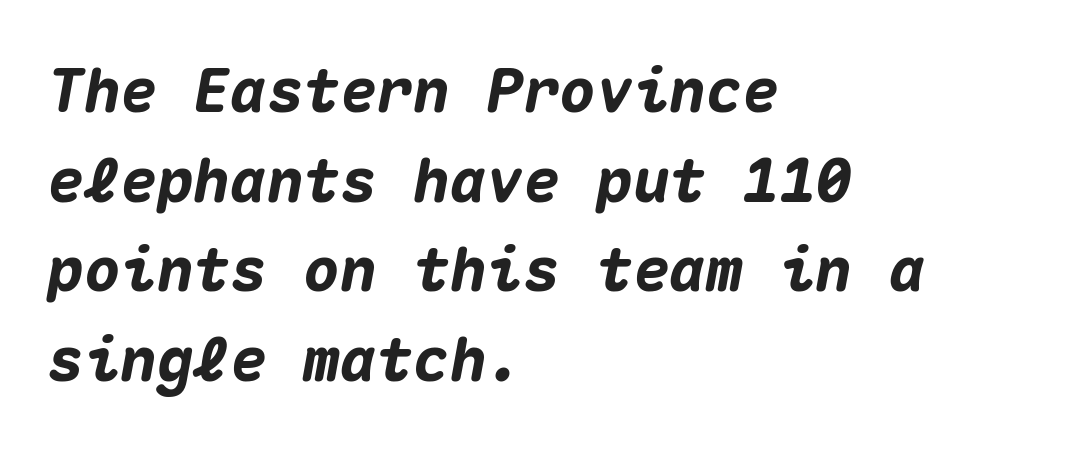
Teacher's note: observe the even left margin — that is flush-left alignment. Descenders hang freely into open space. This sample uses an oblique cut, with every glyph tilted off the vertical. Fixed-width glyphs throughout — classic coding-font behaviour.
